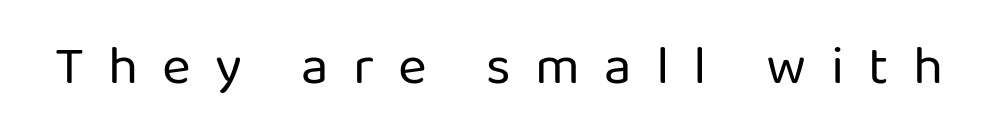
Q: Is the text bold? A: No.
Q: Is the text italic (slanted)? A: No, it is upright.
Q: Is the typeface a serif or a sans-serif typeface? A: Sans-serif.
Q: Is the text underlined? A: No.
Q: Is the spacing between letters normal or unusually wide? A: Unusually wide.
Q: Width (condensed, normal, or wide)? A: Normal.
Q: Stroke contrast? A: Low.
Q: x-height? A: Medium.
Q: Monospaced? A: No.
